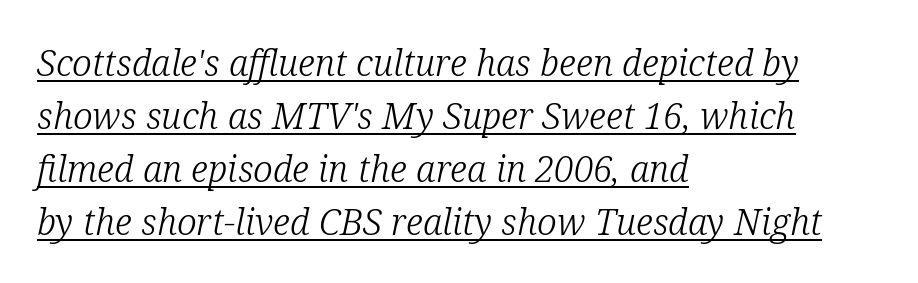
No chunkiness to these letters — they're not bold. You can tell it's italic because the verticals aren't actually vertical. This rendering employs a face with finishing strokes, i.e., a serif. A rule runs beneath these lines of type. Do the characters align in a grid? No, the font is proportional.
